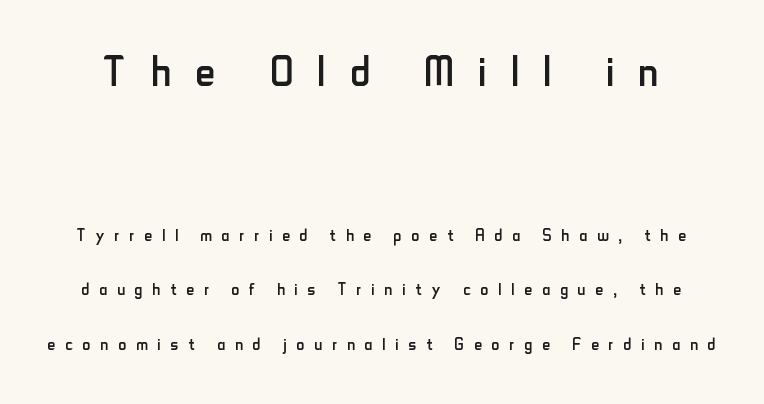
This reads as an unemphasized weight, regular at the heaviest. In terms of letterspacing, this is a distinctly airy, spread setting. Airy leading. These lines are rendered in a variable-pitch font.
